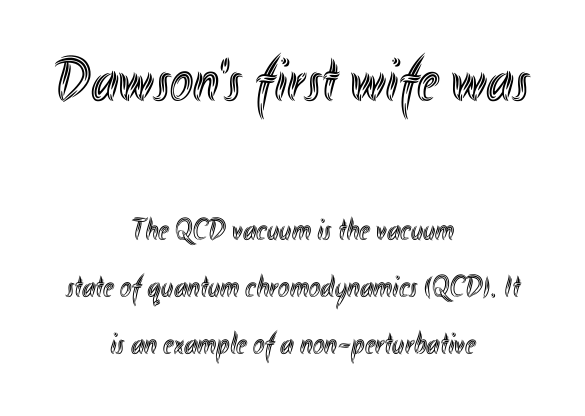
The image shows 62 px condensed type; set centered, line spacing 1.83x, normal letter spacing, not underlined; the first (top) block is 2.0x larger; a small x-height.
